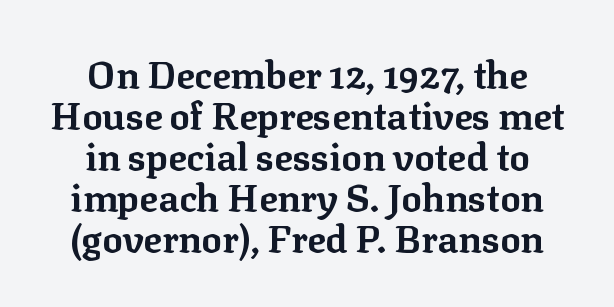
The image shows 38 px bold serif type, upright; set centered, tight line spacing (1.08x), normal letter spacing, not underlined; low stroke contrast and a medium x-height.
